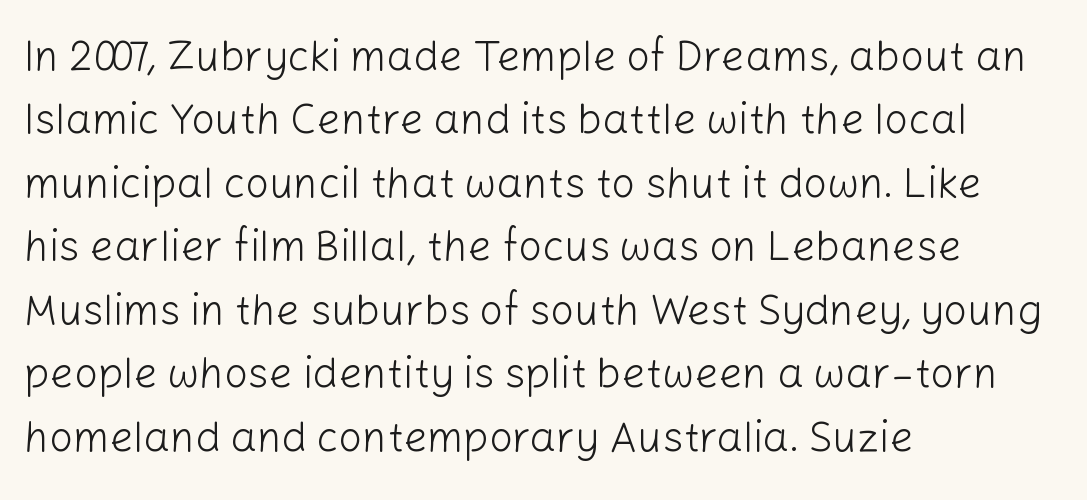
The image shows 42 px light sans-serif type, upright; set left-aligned, normal line spacing (1.51x), normal letter spacing, not underlined; low stroke contrast and a medium x-height.
